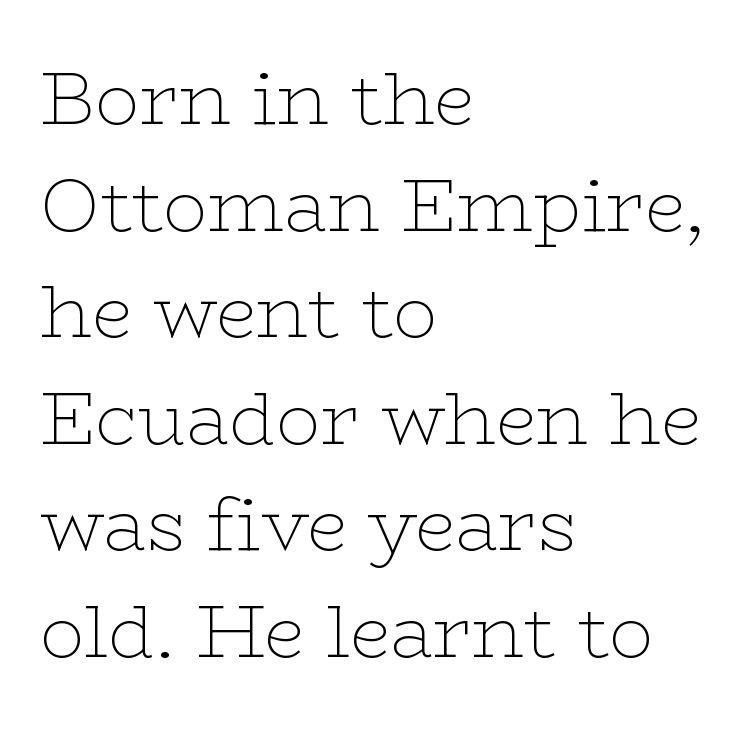
The image shows 74 px thin, wide serif type, upright; set left-aligned, normal line spacing (1.44x), normal letter spacing, not underlined; low stroke contrast and a medium x-height.
